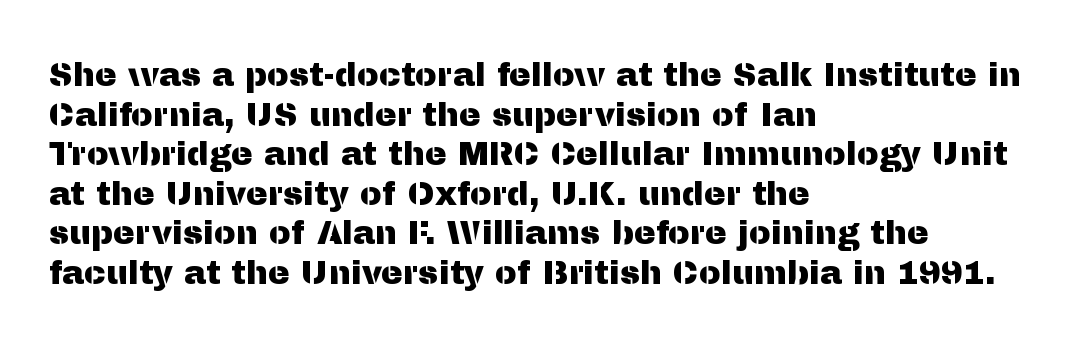
Q: Is the text italic (slanted)? A: No, it is upright.
Q: Is the typeface a serif or a sans-serif typeface? A: Sans-serif.
Q: Is the text underlined? A: No.
Q: How is the paragraph aligned? A: Left-aligned.
Q: Is the spacing between letters normal or unusually wide? A: Normal.
Q: Width (condensed, normal, or wide)? A: Normal.
Q: Stroke contrast? A: Medium.
Q: x-height? A: Medium.
Q: Monospaced? A: No.
